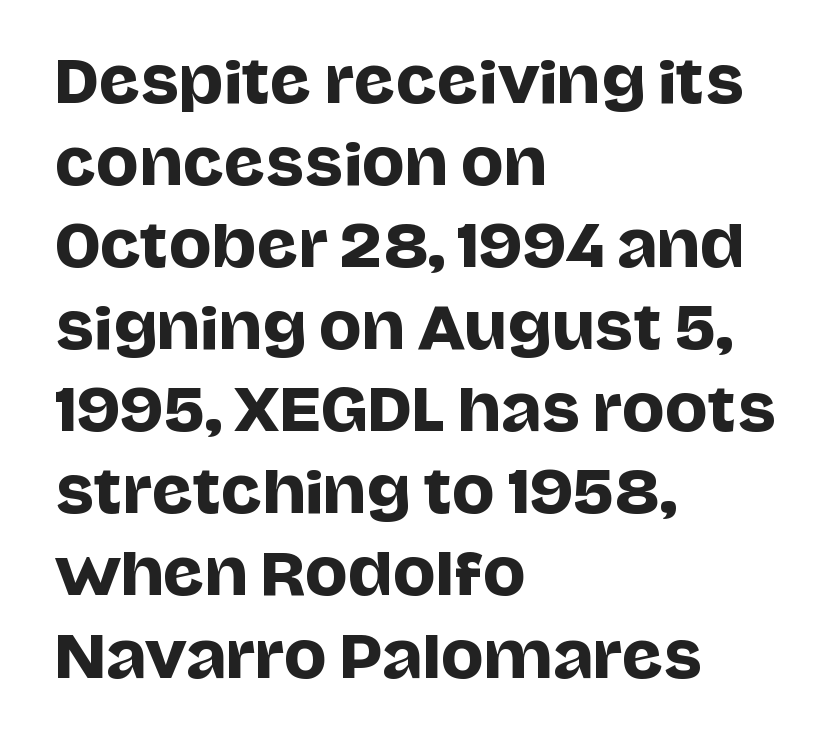
Q: Is the text italic (slanted)? A: No, it is upright.
Q: Is the typeface a serif or a sans-serif typeface? A: Sans-serif.
Q: Is the text underlined? A: No.
Q: How is the paragraph aligned? A: Left-aligned.
Q: Is the spacing between letters normal or unusually wide? A: Normal.
Q: Is the spacing between lines tight, normal or loose? A: Normal.
Q: Width (condensed, normal, or wide)? A: Normal.
Q: Stroke contrast? A: Low.
Q: x-height? A: Large.
Q: Monospaced? A: No.
